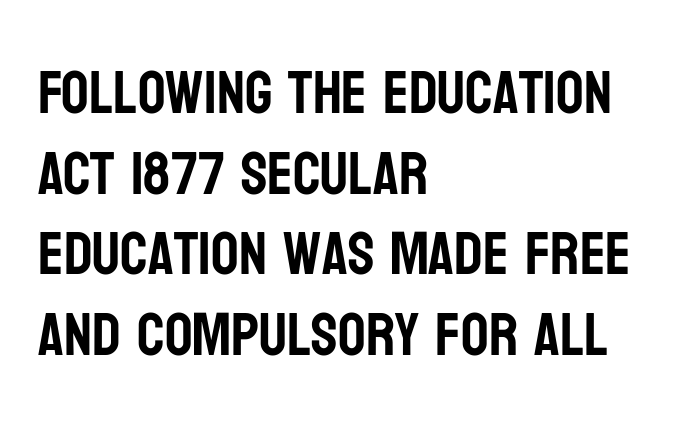
The type is set solid horizontally, with unmodified tracking. The line-height multiplier appears to be the usual default. Think of a printed novel: that variable character pitch is what you see here. The specimen reads as upright at a glance.
